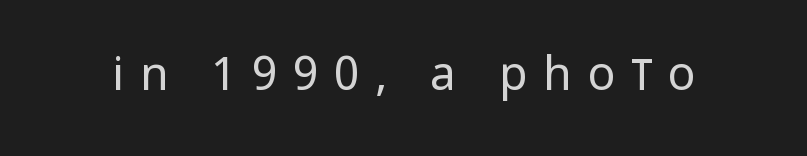
The image shows 46 px regular-weight, condensed sans-serif type, upright; set unusually wide letter spacing (+0.34 em), not underlined; low stroke contrast and a large x-height.
